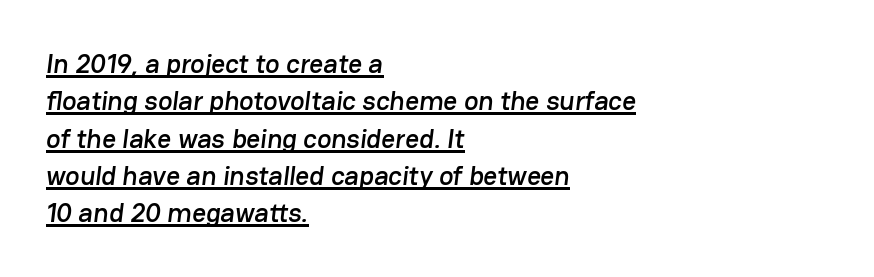
The image shows 27 px text type; set left-aligned, normal line spacing (1.38x), normal letter spacing, underlined.
